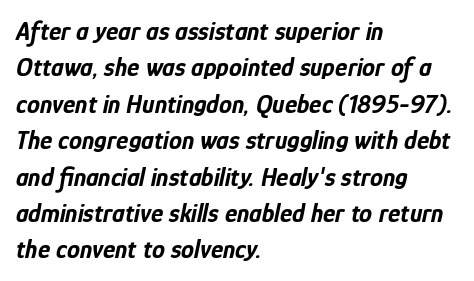
Q: Is the text bold? A: Yes.
Q: Is the text italic (slanted)? A: Yes, it leans right by about 12 degrees.
Q: Is the text underlined? A: No.
Q: How is the paragraph aligned? A: Left-aligned.
Q: Is the spacing between letters normal or unusually wide? A: Normal.
Q: Is the spacing between lines tight, normal or loose? A: Normal.
